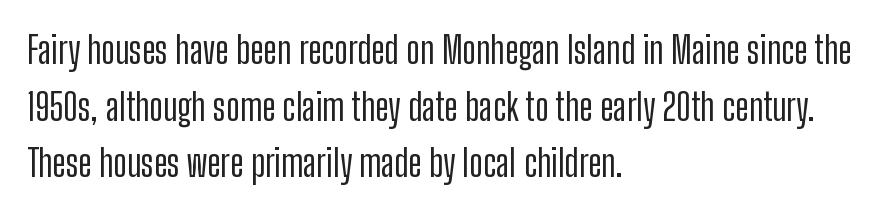
{"serif": "no", "italic": "no", "width": "condensed", "stroke_contrast": "low", "x_height": "medium", "monospaced": "no", "underline": "no", "align": "left", "line_spacing": "normal", "line_spacing_ratio": 1.53, "letter_spacing": "normal", "letter_spacing_em": 0.0, "glyph_px": 37}
